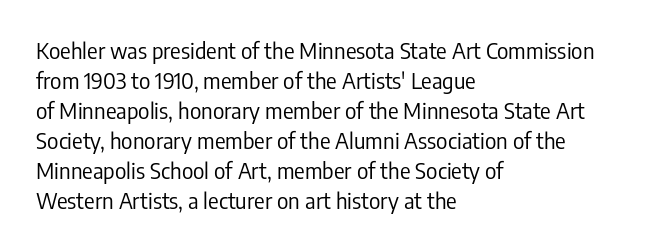
Q: Is the text bold? A: No.
Q: Is the text italic (slanted)? A: No, it is upright.
Q: Is the text underlined? A: No.
Q: How is the paragraph aligned? A: Left-aligned.
Q: Is the spacing between letters normal or unusually wide? A: Normal.
Q: Is the spacing between lines tight, normal or loose? A: Normal.
